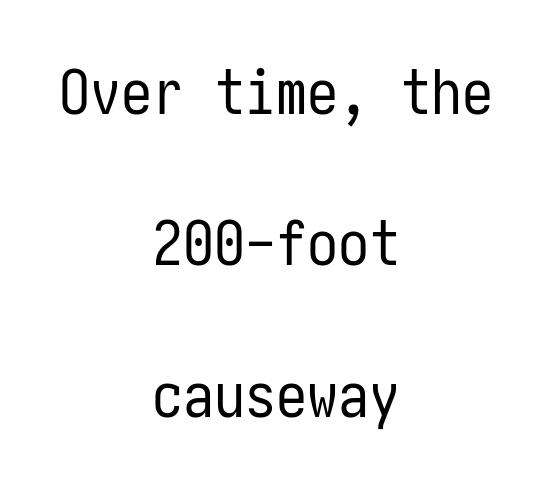
Q: Is the text bold? A: No.
Q: Is the text italic (slanted)? A: No, it is upright.
Q: Is the typeface a serif or a sans-serif typeface? A: Sans-serif.
Q: Is the text underlined? A: No.
Q: How is the paragraph aligned? A: Centered.
Q: Is the spacing between letters normal or unusually wide? A: Normal.
Q: Is the spacing between lines tight, normal or loose? A: Loose.
Q: Width (condensed, normal, or wide)? A: Condensed.
Q: Stroke contrast? A: Low.
Q: x-height? A: Medium.
